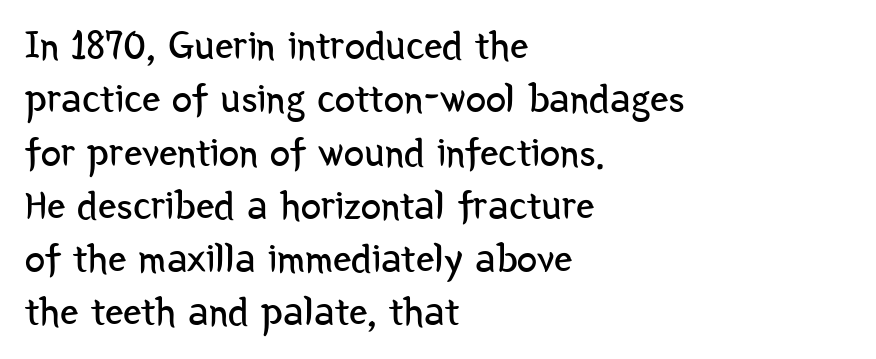
{"serif": "no", "italic": "no", "bold": "no", "weight": "regular", "width": "condensed", "stroke_contrast": "low", "x_height": "medium", "monospaced": "no", "underline": "no", "align": "left", "line_spacing": "normal", "line_spacing_ratio": 1.3, "letter_spacing": "normal", "letter_spacing_em": 0.0, "glyph_px": 41}
